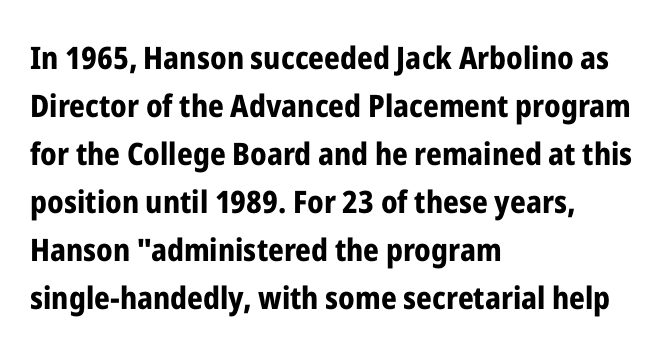
{"serif": "no", "italic": "no", "bold": "yes", "weight": "bold", "width": "condensed", "stroke_contrast": "low", "x_height": "medium", "monospaced": "no", "underline": "no", "align": "left", "line_spacing": "normal", "line_spacing_ratio": 1.55, "letter_spacing": "normal", "letter_spacing_em": 0.0, "glyph_px": 31}
